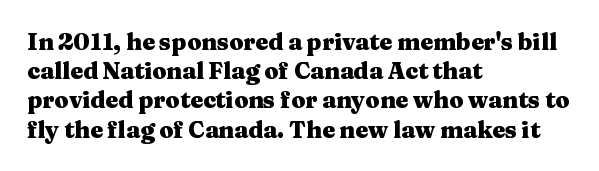
Is the block centered? No — it sits flush against the left margin. Strong, thick strokes mark this as bold type. Plain, unruled lines of type. Nothing unusual about the tracking: characters are spaced as the font intends. When letters stand straight like this, we call the style roman or upright. One glance says typical: line gaps are just what's usual.
